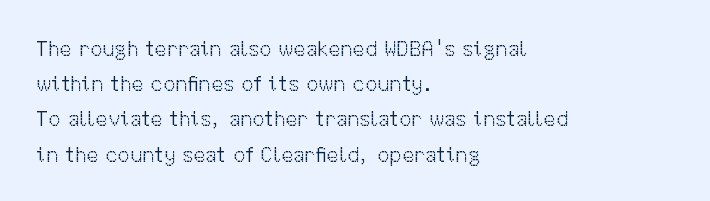
A quiet, ordinary-to-light weight characterises the typeface. Default kerning and tracking; the words read as compact shapes. These lines stack with their left ends in a neat column. The leading is moderate, giving the passage an even texture.
